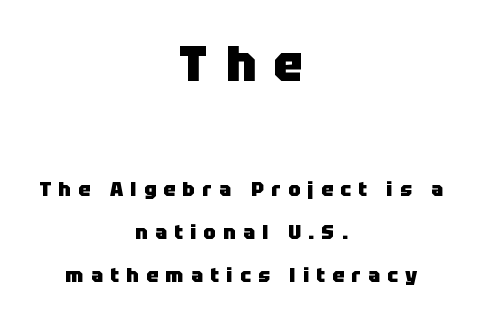
The image shows 49 px heavy sans-serif type, upright; set centered, loose line spacing (2.14x), unusually wide letter spacing (+0.37 em), not underlined; the first (top) block is 2.45x larger; low stroke contrast and a large x-height.
